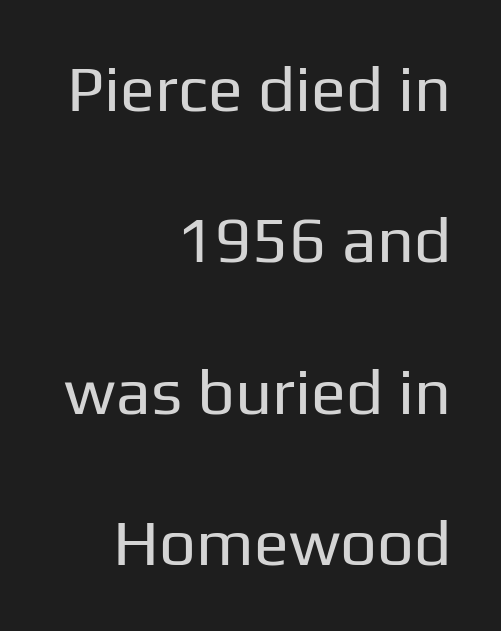
Q: Is the text bold? A: No.
Q: Is the text italic (slanted)? A: No, it is upright.
Q: Is the typeface a serif or a sans-serif typeface? A: Sans-serif.
Q: Is the text underlined? A: No.
Q: How is the paragraph aligned? A: Right-aligned.
Q: Is the spacing between letters normal or unusually wide? A: Normal.
Q: Is the spacing between lines tight, normal or loose? A: Loose.
Q: Width (condensed, normal, or wide)? A: Normal.
Q: Stroke contrast? A: Low.
Q: x-height? A: Medium.
Q: Monospaced? A: No.
